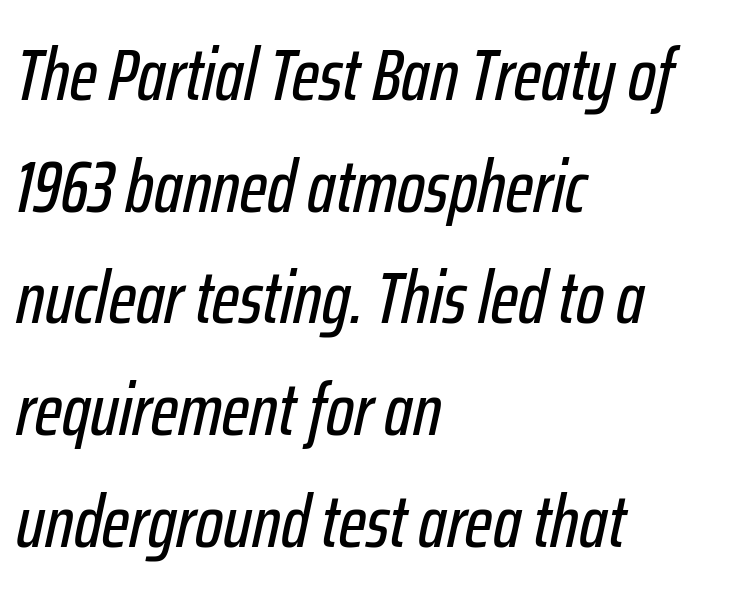
You could not count columns in this text — the font is proportionally spaced. These lines keep a tight, regular rhythm from letter to letter. Horizontal bands of white between lines are of average thickness. Rendered with sloped, italic letterforms.
